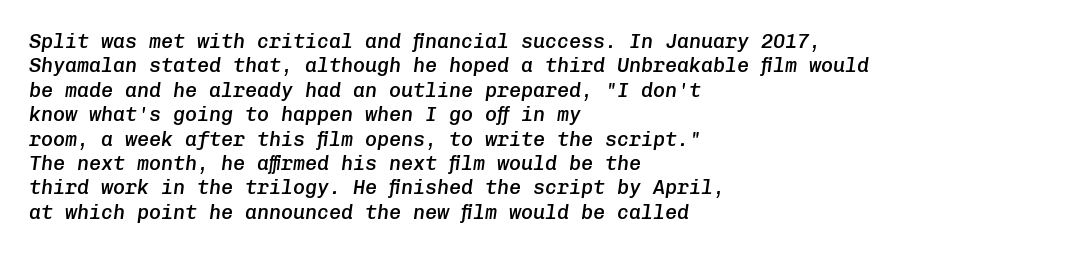
Stroke thickness is moderately raised; the sample reads as semibold. Only glyphs here, with clear space below each row. Standard letterfit; no display-style spreading of the glyphs. The rag falls on the right side of this text block. There's an unmistakable incline to the writing here.
